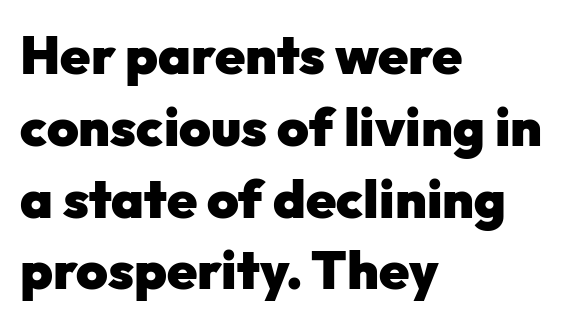
The image shows 54 px heavy sans-serif type, upright; set left-aligned, normal line spacing (1.33x), normal letter spacing, not underlined; low stroke contrast and a medium x-height.
